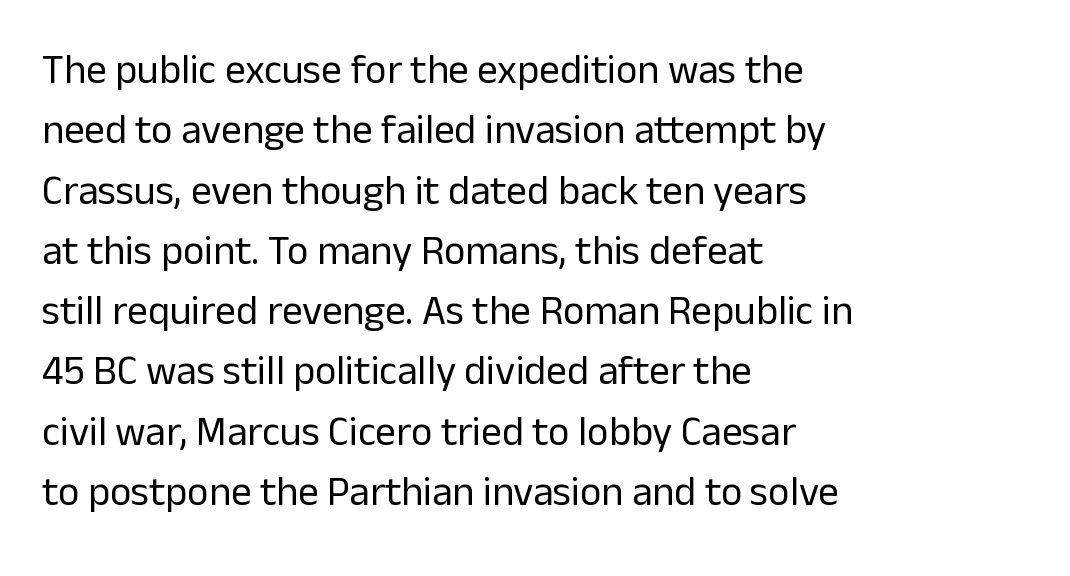
Q: Is the text bold? A: No.
Q: Is the text italic (slanted)? A: No, it is upright.
Q: Is the typeface a serif or a sans-serif typeface? A: Sans-serif.
Q: Is the text underlined? A: No.
Q: How is the paragraph aligned? A: Left-aligned.
Q: Is the spacing between letters normal or unusually wide? A: Normal.
Q: Is the spacing between lines tight, normal or loose? A: Normal.
Q: Width (condensed, normal, or wide)? A: Normal.
Q: Stroke contrast? A: Low.
Q: x-height? A: Medium.
Q: Monospaced? A: No.
